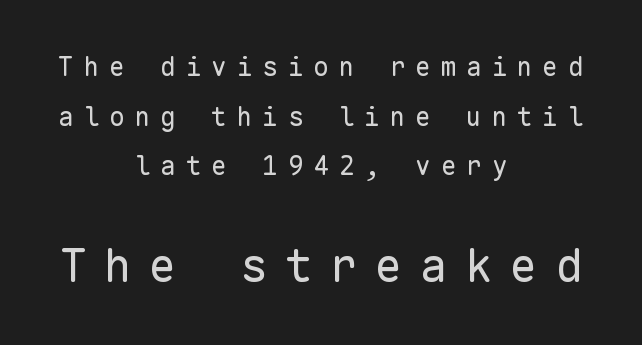
Q: Is the text bold? A: No.
Q: Is the text italic (slanted)? A: No, it is upright.
Q: Is the typeface a serif or a sans-serif typeface? A: Sans-serif.
Q: Is the text underlined? A: No.
Q: How is the paragraph aligned? A: Centered.
Q: Is the spacing between letters normal or unusually wide? A: Unusually wide.
Q: Is the spacing between lines tight, normal or loose? A: Loose.
Q: Which block of text is set in a larger size, the first (top) or the second (bottom)? A: The second (bottom) one.
Q: Width (condensed, normal, or wide)? A: Normal.
Q: Stroke contrast? A: Low.
Q: x-height? A: Medium.
Q: Monospaced? A: Yes.
